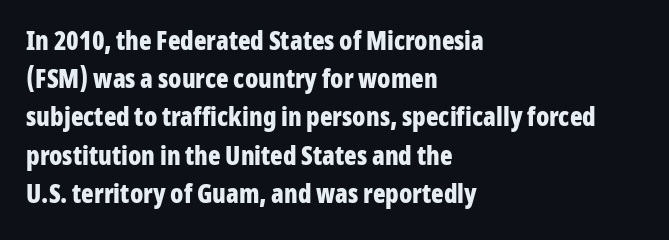
{"italic": "no", "bold": "yes", "underline": "no", "align": "left", "line_spacing": "normal", "line_spacing_ratio": 1.47, "letter_spacing": "normal", "letter_spacing_em": 0.0, "glyph_px": 26}
